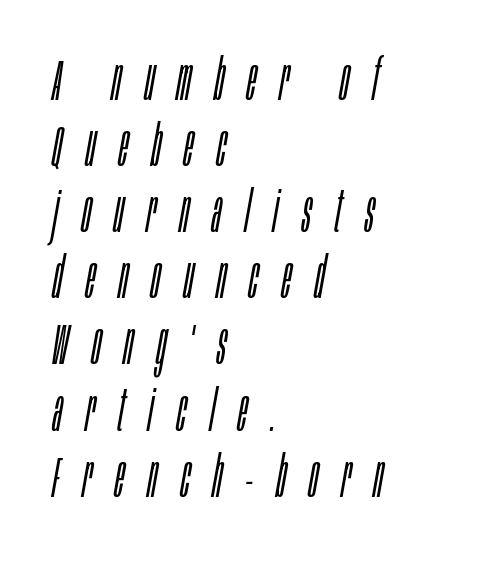
The image shows 58 px light, condensed type, italic (leaning right); set left-aligned, tight line spacing (1.14x), unusually wide letter spacing (+0.4 em), not underlined; low stroke contrast and a large x-height.
